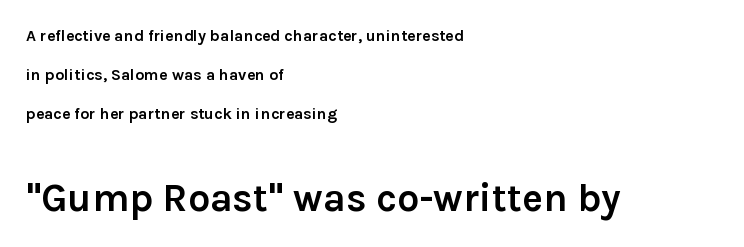
{"serif": "no", "italic": "no", "bold": "yes", "weight": "semibold", "width": "normal", "x_height": "medium", "monospaced": "no", "underline": "no", "align": "left", "line_spacing": "loose", "line_spacing_ratio": 2.45, "letter_spacing": "normal", "letter_spacing_em": 0.0, "larger_block": "second", "size_ratio": 2.44, "glyph_px": 39}
